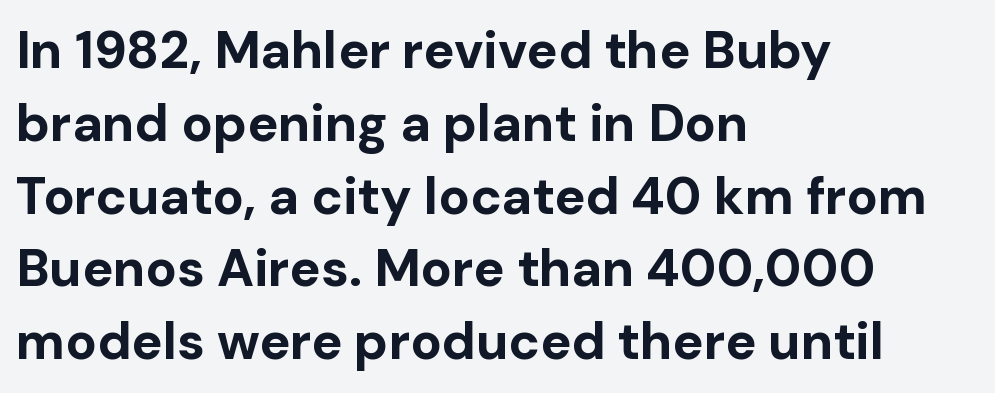
{"serif": "no", "italic": "no", "bold": "yes", "weight": "bold", "width": "normal", "stroke_contrast": "low", "x_height": "medium", "monospaced": "no", "underline": "no", "align": "left", "line_spacing": "normal", "line_spacing_ratio": 1.4, "letter_spacing": "normal", "letter_spacing_em": 0.0, "glyph_px": 52}
